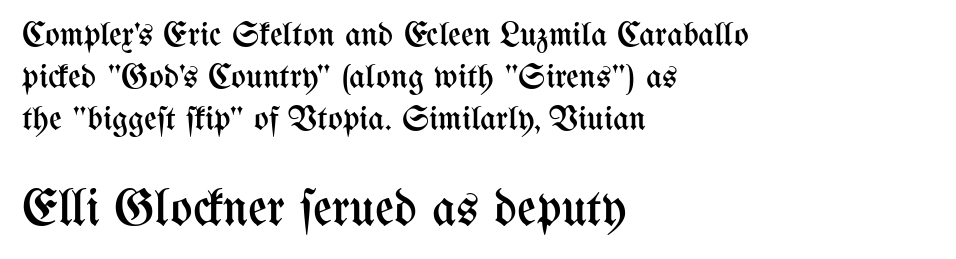
{"italic": "no", "bold": "no", "weight": "regular", "width": "condensed", "stroke_contrast": "medium", "x_height": "medium", "monospaced": "no", "underline": "no", "align": "left", "line_spacing_ratio": 1.2, "letter_spacing": "normal", "letter_spacing_em": 0.0, "larger_block": "second", "size_ratio": 1.49, "glyph_px": 52}
